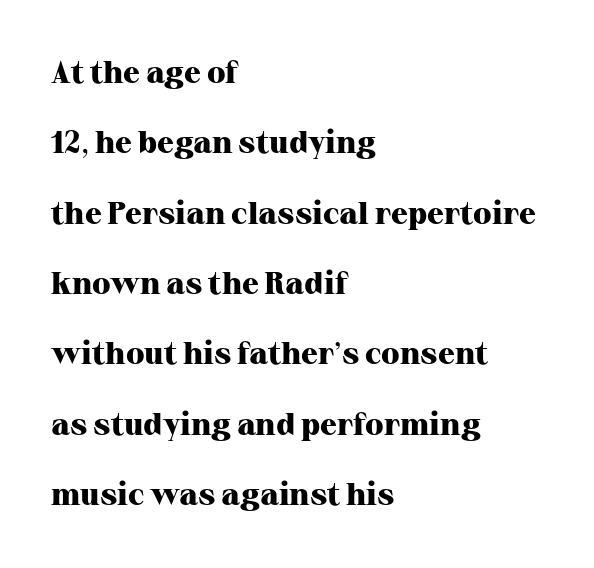
Q: Is the text bold? A: Yes.
Q: Is the text italic (slanted)? A: No, it is upright.
Q: Is the typeface a serif or a sans-serif typeface? A: Serif.
Q: Is the text underlined? A: No.
Q: How is the paragraph aligned? A: Left-aligned.
Q: Is the spacing between letters normal or unusually wide? A: Normal.
Q: Is the spacing between lines tight, normal or loose? A: Loose.
Q: Width (condensed, normal, or wide)? A: Normal.
Q: Stroke contrast? A: High.
Q: x-height? A: Medium.
Q: Monospaced? A: No.
